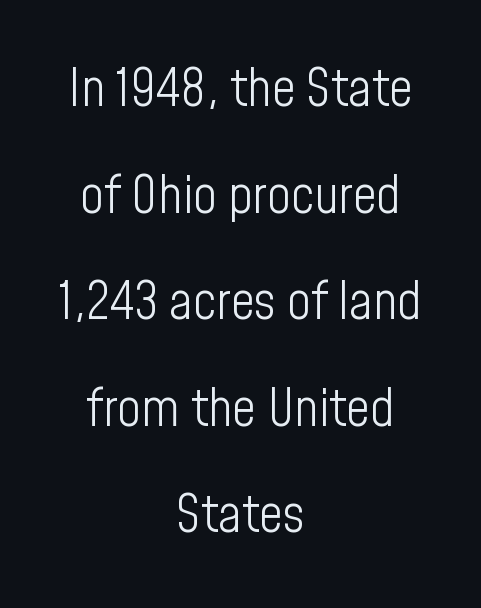
Q: Is the text bold? A: No.
Q: Is the text italic (slanted)? A: No, it is upright.
Q: Is the typeface a serif or a sans-serif typeface? A: Sans-serif.
Q: Is the text underlined? A: No.
Q: How is the paragraph aligned? A: Centered.
Q: Is the spacing between letters normal or unusually wide? A: Normal.
Q: Is the spacing between lines tight, normal or loose? A: Loose.
Q: Width (condensed, normal, or wide)? A: Condensed.
Q: Stroke contrast? A: Low.
Q: x-height? A: Medium.
Q: Monospaced? A: No.
